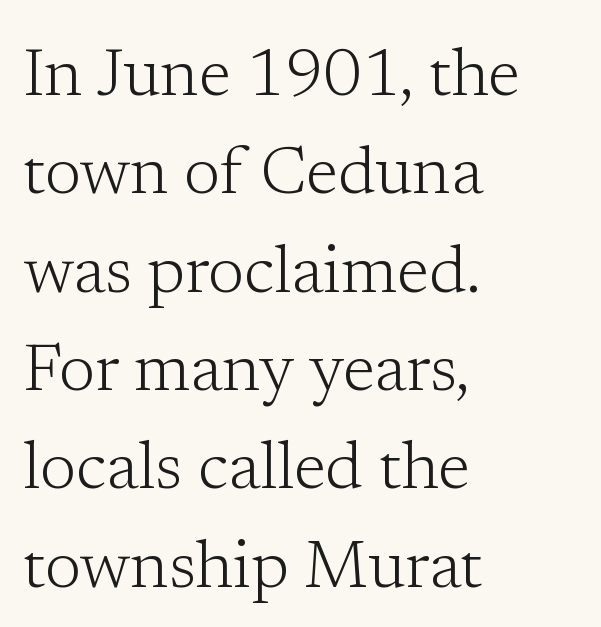
Yep, those are serifs on the letters. Between one letter and the next there's only the usual sliver of space. The face looks like a standard text weight, possibly lighter. A bare baseline throughout the passage. The letters advance in unequal steps, a hallmark of proportional type.
